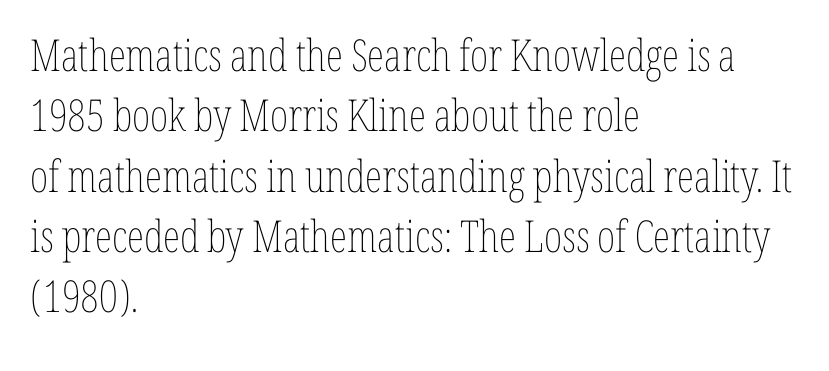
{"italic": "no", "bold": "no", "weight": "thin", "width": "condensed", "stroke_contrast": "low", "x_height": "medium", "monospaced": "no", "underline": "no", "align": "left", "line_spacing": "normal", "line_spacing_ratio": 1.37, "letter_spacing": "normal", "letter_spacing_em": 0.0, "glyph_px": 44}
